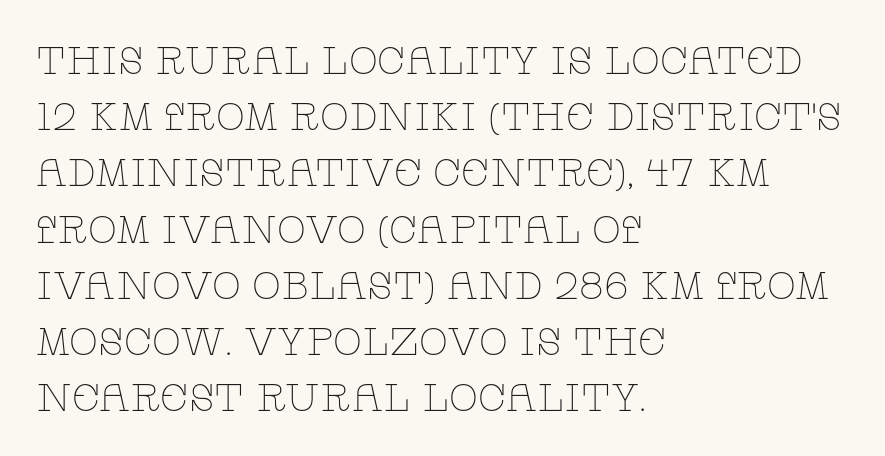
{"serif": "yes", "italic": "no", "bold": "no", "weight": "thin", "width": "wide", "stroke_contrast": "low", "x_height": "large", "monospaced": "no", "underline": "no", "align": "left", "line_spacing": "normal", "line_spacing_ratio": 1.48, "letter_spacing": "normal", "letter_spacing_em": 0.0, "glyph_px": 38}
